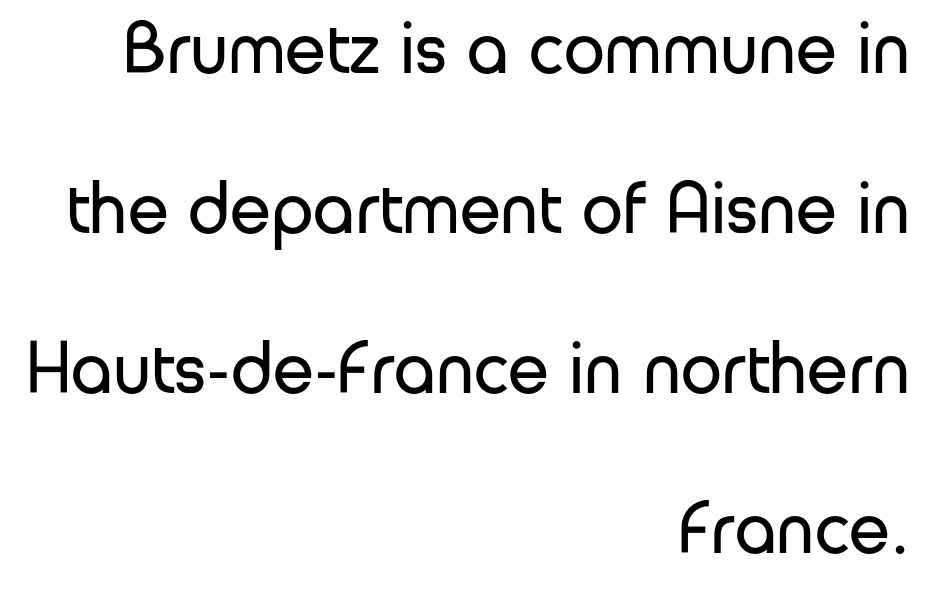
This is roman type, the default non-slanted kind. Words appear dense and cohesive because spacing is normal. The foot of each line stays bare and open. A typesetter would label this face a sans.
